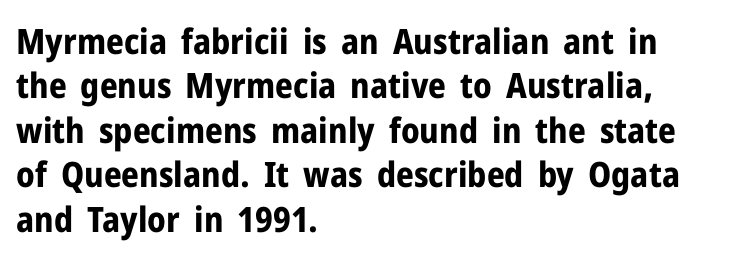
The letters advance in unequal steps, a hallmark of proportional type. Honestly, there is no underline to notice here at all. Does the type have serifs? No, each stem ends abruptly. This block has exactly the height ordinary leading produces. You'd pick this weight for a headline — it's a proper bold.
